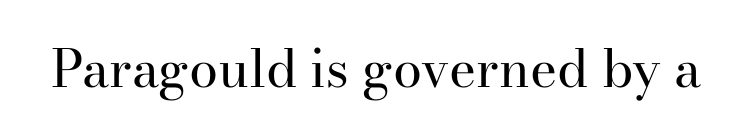
The image shows 52 px regular-weight serif type, upright; set normal letter spacing, not underlined; high stroke contrast and a small x-height.
